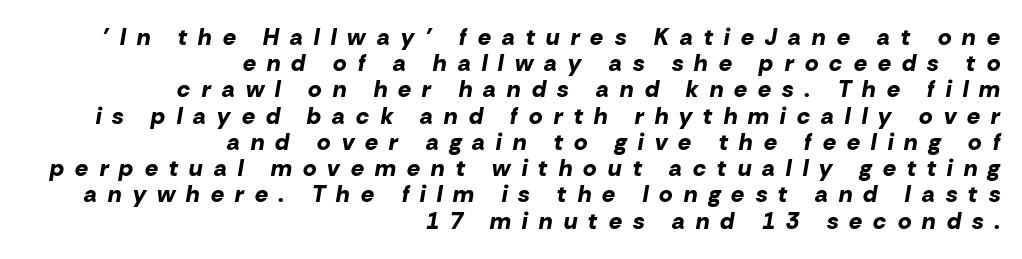
Students, observe: this is what under-led, compact text looks like. Weight check: bold — yes, fully. If you drew a ruler down the right edge, every line would touch it. The passage shown leans; its letterforms are oblique.
